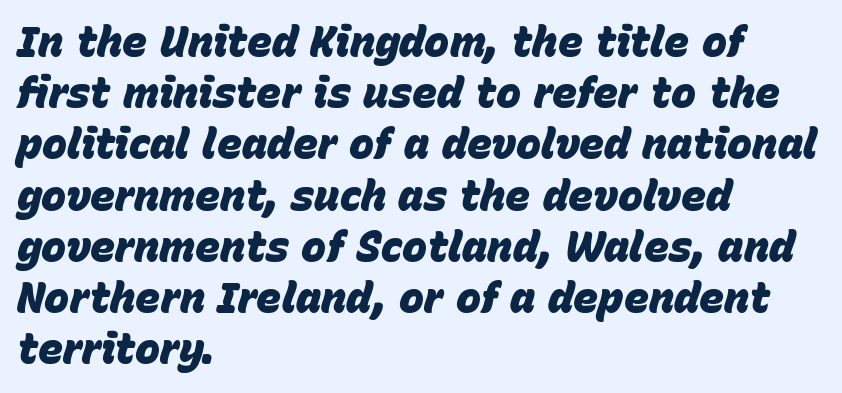
{"italic": "yes", "lean": "right", "slant_degrees": 15, "bold": "yes", "weight": "heavy", "width": "normal", "stroke_contrast": "low", "x_height": "large", "monospaced": "no", "underline": "no", "align": "left", "line_spacing_ratio": 1.22, "letter_spacing": "normal", "letter_spacing_em": 0.0, "glyph_px": 42}
